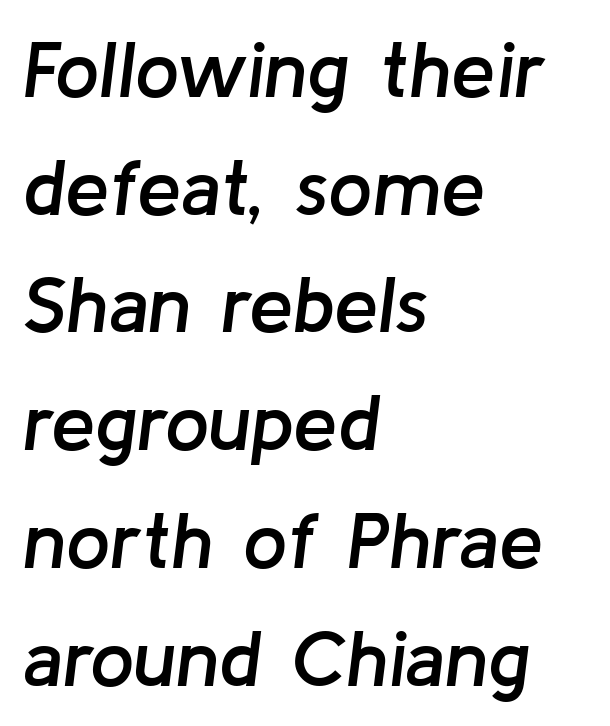
Q: Is the text bold? A: Semi-bold.
Q: Is the text italic (slanted)? A: Yes, it leans right by about 8 degrees.
Q: Is the text underlined? A: No.
Q: How is the paragraph aligned? A: Left-aligned.
Q: Is the spacing between letters normal or unusually wide? A: Normal.
Q: Is the spacing between lines tight, normal or loose? A: Normal.
Q: Width (condensed, normal, or wide)? A: Normal.
Q: Stroke contrast? A: Low.
Q: x-height? A: Medium.
Q: Monospaced? A: No.
